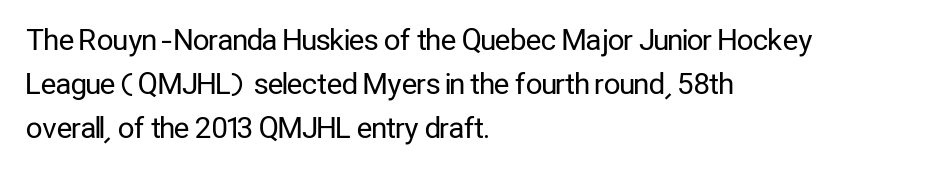
The image shows 29 px regular-weight, condensed sans-serif type, upright; set left-aligned, normal line spacing (1.51x), normal letter spacing, not underlined; low stroke contrast and a medium x-height.
